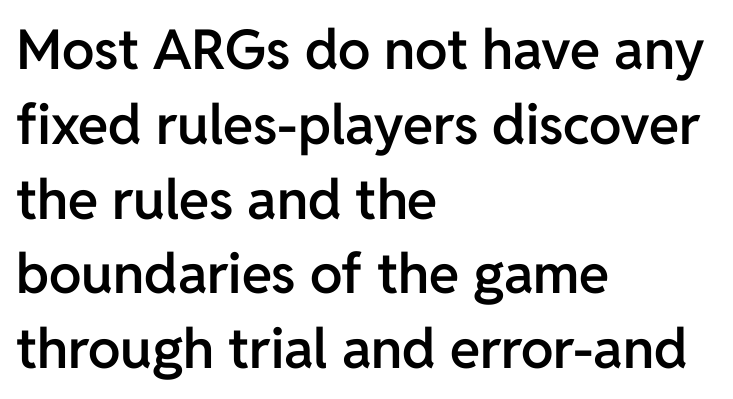
The image shows 55 px semibold sans-serif type, upright; set left-aligned, normal line spacing (1.36x), normal letter spacing, not underlined; low stroke contrast and a medium x-height.
